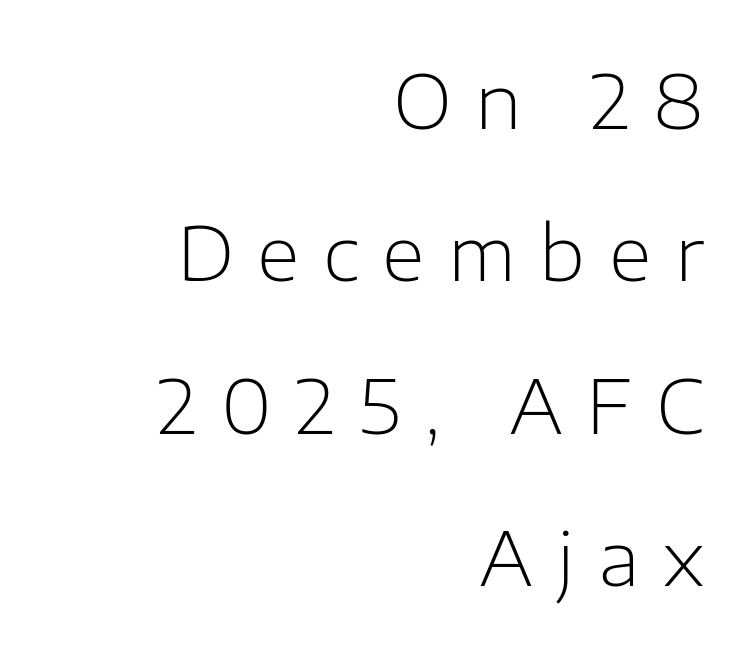
{"serif": "no", "italic": "no", "bold": "no", "weight": "light", "width": "normal", "stroke_contrast": "low", "x_height": "medium", "monospaced": "no", "underline": "no", "align": "right", "line_spacing": "loose", "line_spacing_ratio": 2.06, "letter_spacing": "wide", "letter_spacing_em": 0.32, "glyph_px": 74}
